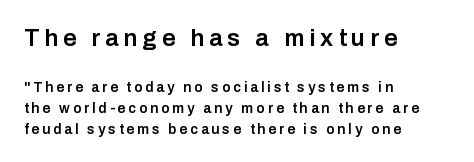
{"italic": "no", "bold": "semi", "underline": "no", "align": "left", "line_spacing": "normal", "line_spacing_ratio": 1.5, "letter_spacing": "wide", "letter_spacing_em": 0.21, "larger_block": "first", "size_ratio": 1.71, "glyph_px": 24}
